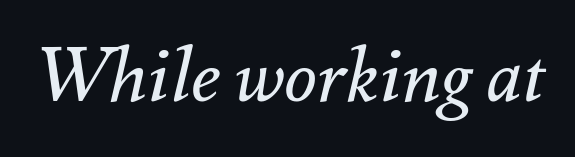
Q: Is the text bold? A: No.
Q: Is the text italic (slanted)? A: Yes, it leans right by about 12 degrees.
Q: Is the text underlined? A: No.
Q: Is the spacing between letters normal or unusually wide? A: Normal.
Q: Width (condensed, normal, or wide)? A: Normal.
Q: Stroke contrast? A: Medium.
Q: x-height? A: Small.
Q: Monospaced? A: No.
